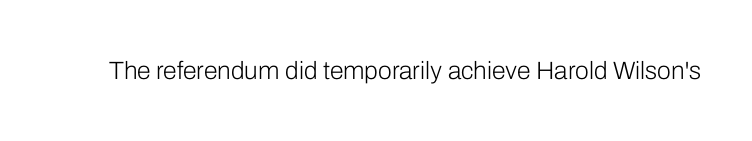
The image shows 25 px text type, upright; set normal letter spacing, not underlined.
